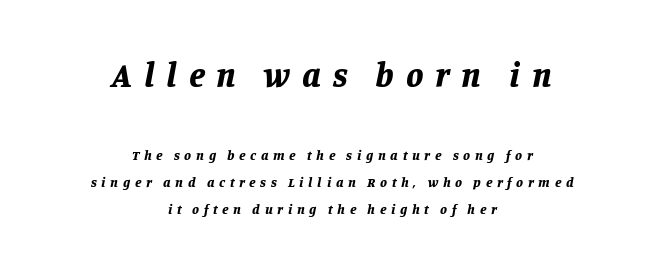
Vertical spacing — loose. Look at the glyph heights: the upper group is clearly the bigger setting. Is the block centered? Yes — each line is placed symmetrically about the middle. Is the type slanted? Yes — the strokes lean at a clear angle. Heavy-handed strokes throughout: this text is bold.
